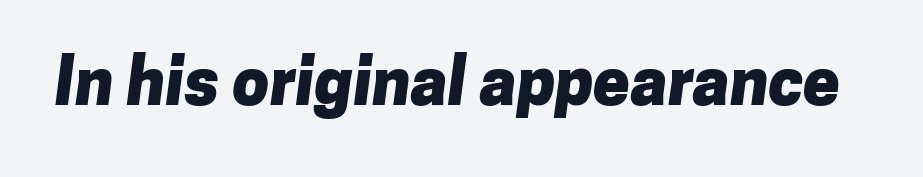
The image shows 66 px heavy sans-serif type; set normal letter spacing, not underlined; low stroke contrast and a medium x-height.
